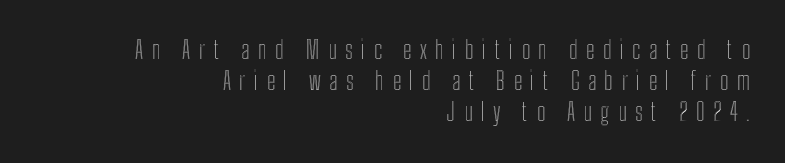
The image shows 24 px text type, upright; set right-aligned, normal line spacing (1.3x), unusually wide letter spacing (+0.35 em), not underlined.
